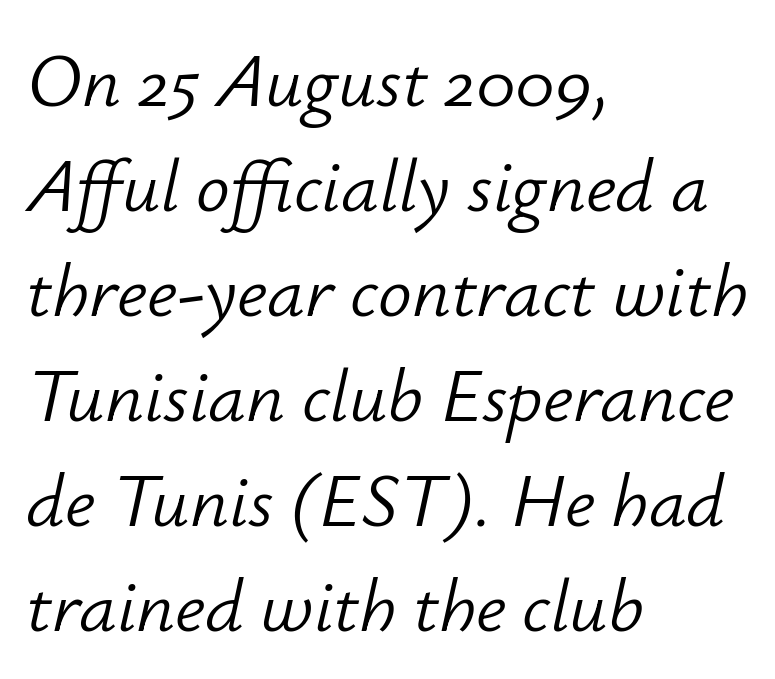
Q: Is the text bold? A: No.
Q: Is the text italic (slanted)? A: Yes, it leans right by about 12 degrees.
Q: Is the text underlined? A: No.
Q: How is the paragraph aligned? A: Left-aligned.
Q: Is the spacing between letters normal or unusually wide? A: Normal.
Q: Is the spacing between lines tight, normal or loose? A: Normal.
Q: Width (condensed, normal, or wide)? A: Normal.
Q: Stroke contrast? A: Low.
Q: x-height? A: Small.
Q: Monospaced? A: No.
